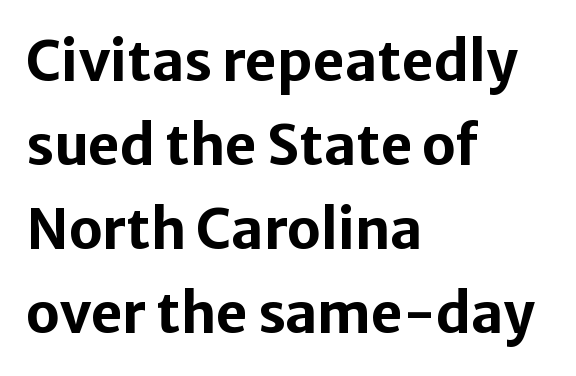
Q: Is the text bold? A: Yes.
Q: Is the text italic (slanted)? A: No, it is upright.
Q: Is the typeface a serif or a sans-serif typeface? A: Sans-serif.
Q: Is the text underlined? A: No.
Q: How is the paragraph aligned? A: Left-aligned.
Q: Is the spacing between letters normal or unusually wide? A: Normal.
Q: Is the spacing between lines tight, normal or loose? A: Normal.
Q: Width (condensed, normal, or wide)? A: Normal.
Q: Stroke contrast? A: Low.
Q: x-height? A: Medium.
Q: Monospaced? A: No.
